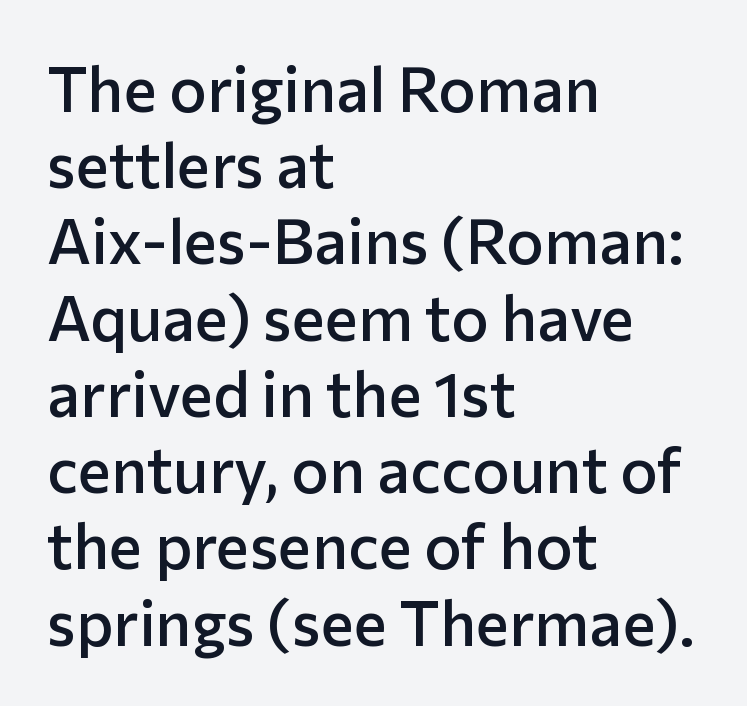
Q: Is the text bold? A: Semi-bold.
Q: Is the text italic (slanted)? A: No, it is upright.
Q: Is the typeface a serif or a sans-serif typeface? A: Sans-serif.
Q: Is the text underlined? A: No.
Q: How is the paragraph aligned? A: Left-aligned.
Q: Is the spacing between letters normal or unusually wide? A: Normal.
Q: Width (condensed, normal, or wide)? A: Normal.
Q: Stroke contrast? A: Low.
Q: x-height? A: Medium.
Q: Monospaced? A: No.
